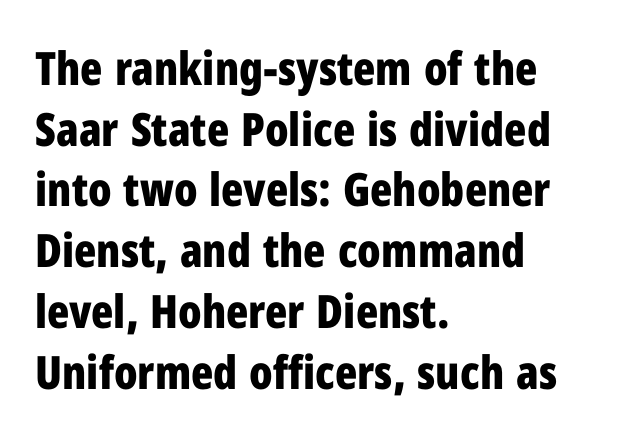
{"serif": "no", "italic": "no", "bold": "yes", "weight": "bold", "width": "condensed", "stroke_contrast": "low", "x_height": "medium", "monospaced": "no", "underline": "no", "align": "left", "line_spacing": "normal", "line_spacing_ratio": 1.32, "letter_spacing": "normal", "letter_spacing_em": 0.0, "glyph_px": 46}
